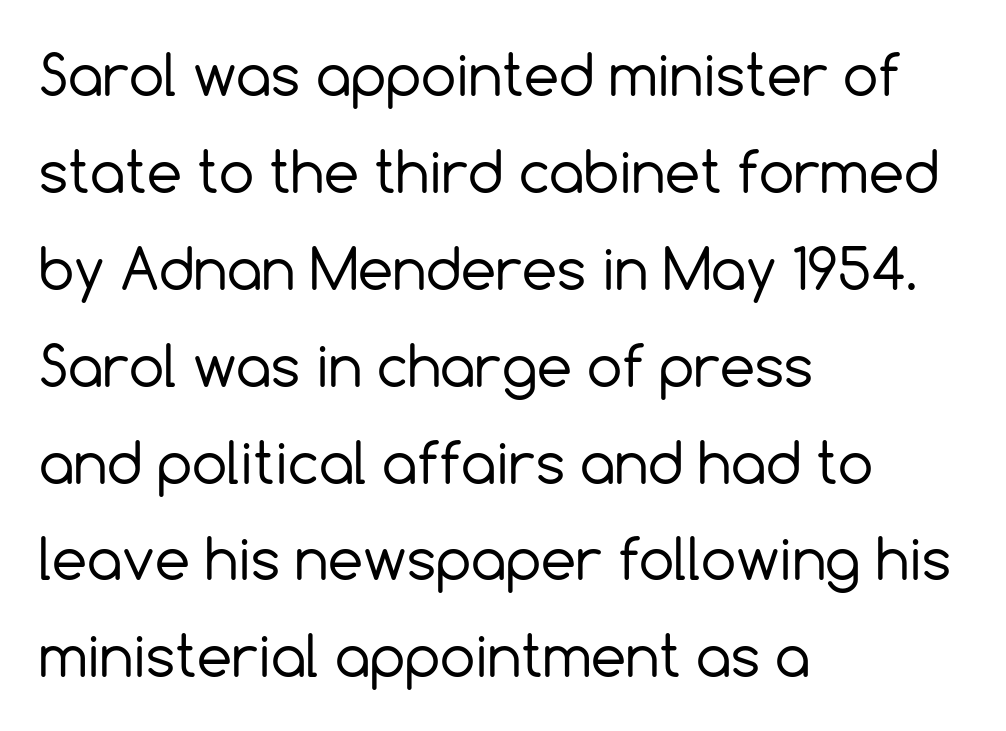
{"serif": "no", "italic": "no", "bold": "no", "weight": "regular", "width": "normal", "x_height": "medium", "monospaced": "no", "underline": "no", "align": "left", "line_spacing_ratio": 1.73, "letter_spacing": "normal", "letter_spacing_em": 0.0, "glyph_px": 56}
